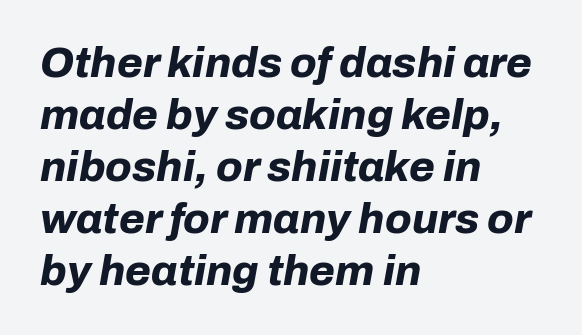
Q: Is the text bold? A: Yes.
Q: Is the text italic (slanted)? A: Yes, it leans right by about 10 degrees.
Q: Is the text underlined? A: No.
Q: How is the paragraph aligned? A: Left-aligned.
Q: Is the spacing between letters normal or unusually wide? A: Normal.
Q: Width (condensed, normal, or wide)? A: Normal.
Q: Stroke contrast? A: Low.
Q: x-height? A: Medium.
Q: Monospaced? A: No.
